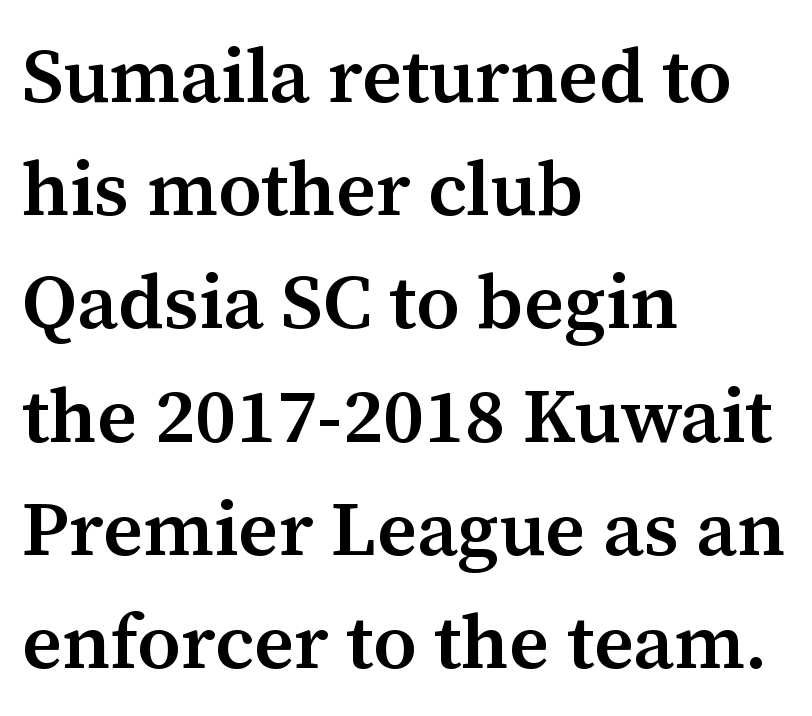
The image shows 77 px semibold serif type, upright; set left-aligned, normal line spacing (1.47x), normal letter spacing, not underlined; medium stroke contrast and a medium x-height.
